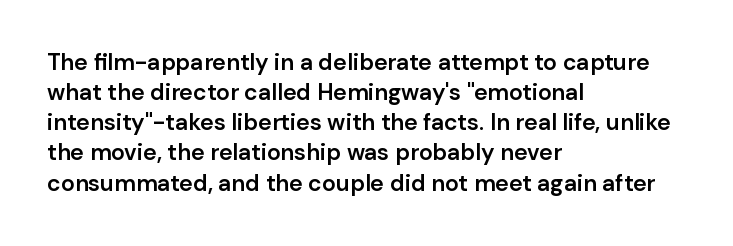
How are the letters spaced? Ordinarily, with no added tracking. Ordinary non-slanted type is in use. Notice the strokes are somewhat thickened but not fully heavy: this is a semibold. Descenders are the only things crossing below the line.
